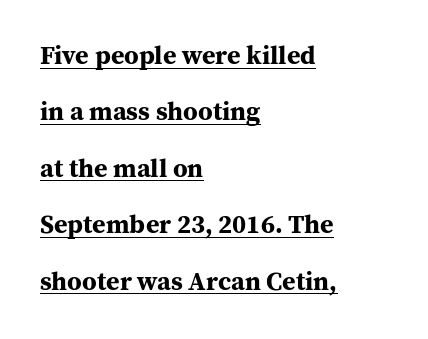
Q: Is the text bold? A: Yes.
Q: Is the text italic (slanted)? A: No, it is upright.
Q: Is the text underlined? A: Yes.
Q: How is the paragraph aligned? A: Left-aligned.
Q: Is the spacing between letters normal or unusually wide? A: Normal.
Q: Is the spacing between lines tight, normal or loose? A: Loose.
